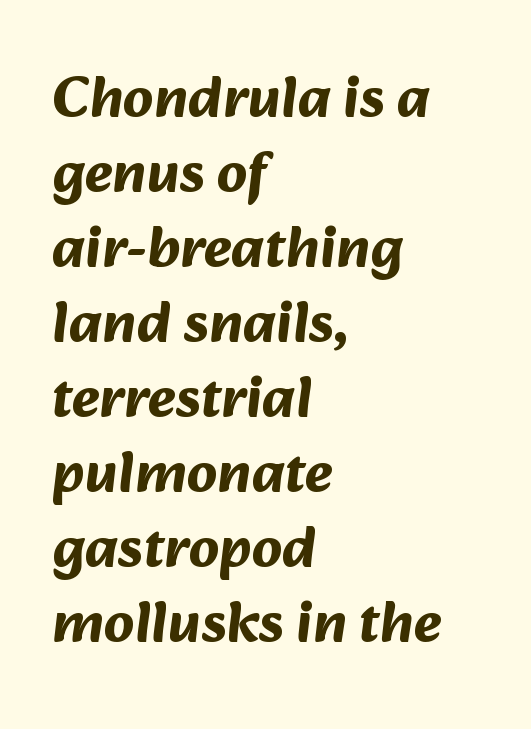
The type family on display is of the sans-serif kind. A classic flush-left, rag-right setting is used for this passage. Type without underlining. The face used here is proportionally spaced, like ordinary book or web type. Here the glyphs are tracked normally, forming tight word shapes.
